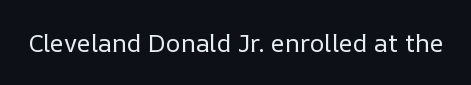
{"italic": "no", "bold": "no", "underline": "no", "letter_spacing": "normal", "letter_spacing_em": 0.0, "glyph_px": 25}
